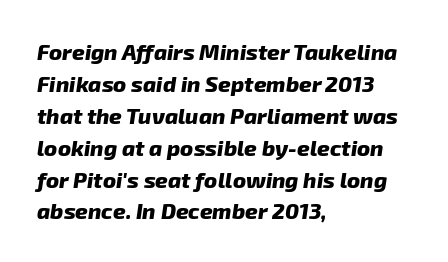
Unmarked baselines from the first word to the last. This rendering leaves character spacing at its baseline value. If you drew a ruler down the left edge, every line would touch it. The rendering uses a bold face; every stroke is thick and dark. Notice how descenders clear the ascenders below comfortably — that's standard leading.
